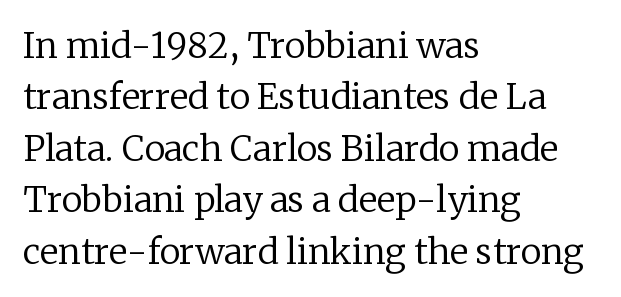
{"serif": "yes", "italic": "no", "bold": "no", "weight": "regular", "width": "normal", "stroke_contrast": "low", "x_height": "medium", "monospaced": "no", "underline": "no", "align": "left", "line_spacing": "normal", "line_spacing_ratio": 1.47, "letter_spacing": "normal", "letter_spacing_em": 0.0, "glyph_px": 35}
